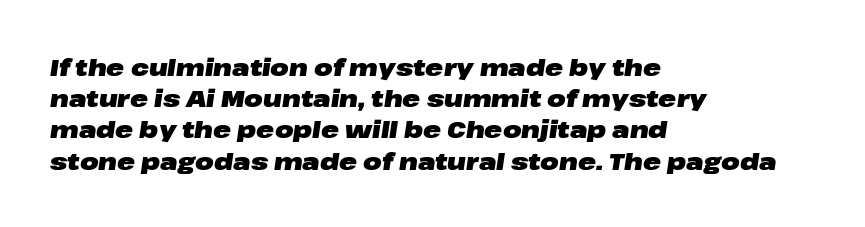
{"italic": "yes", "lean": "right", "slant_degrees": 8, "bold": "yes", "underline": "no", "align": "left", "line_spacing": "normal", "line_spacing_ratio": 1.3, "letter_spacing": "normal", "letter_spacing_em": 0.0, "glyph_px": 24}
